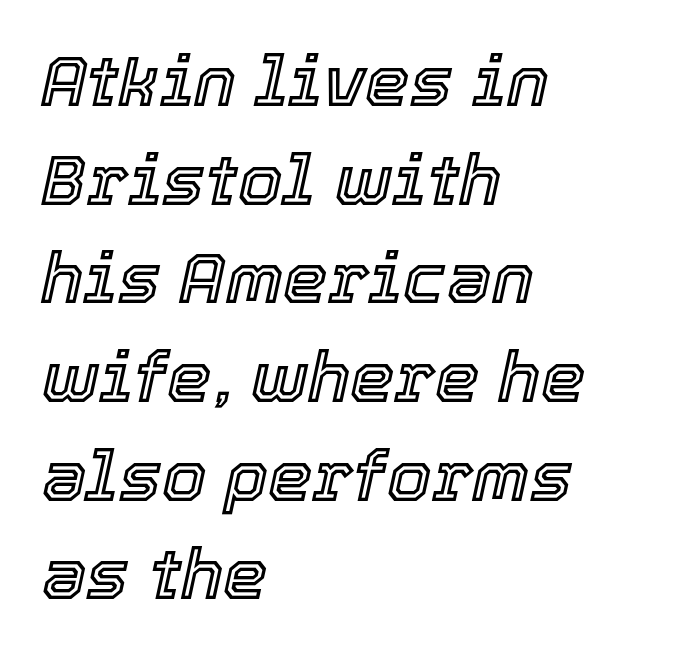
Q: Is the text italic (slanted)? A: Yes, it leans right by about 12 degrees.
Q: Is the text underlined? A: No.
Q: How is the paragraph aligned? A: Left-aligned.
Q: Is the spacing between letters normal or unusually wide? A: Normal.
Q: Is the spacing between lines tight, normal or loose? A: Normal.
Q: Width (condensed, normal, or wide)? A: Normal.
Q: x-height? A: Medium.
Q: Monospaced? A: No.
